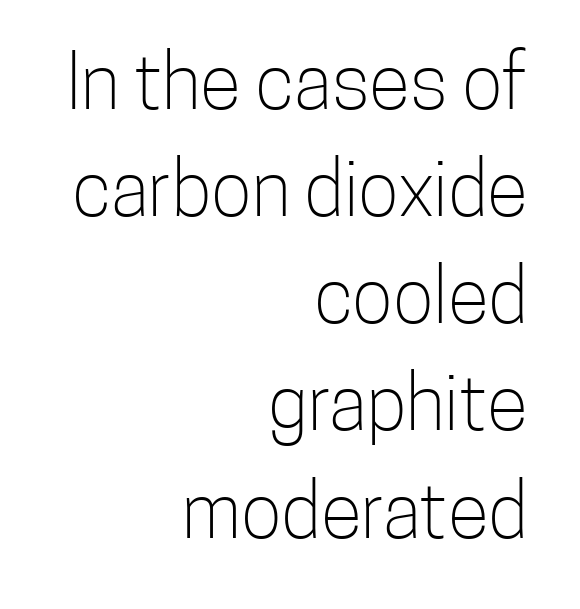
The image shows 76 px light, condensed sans-serif type, upright; set right-aligned, normal line spacing (1.41x), normal letter spacing, not underlined; low stroke contrast and a medium x-height.
